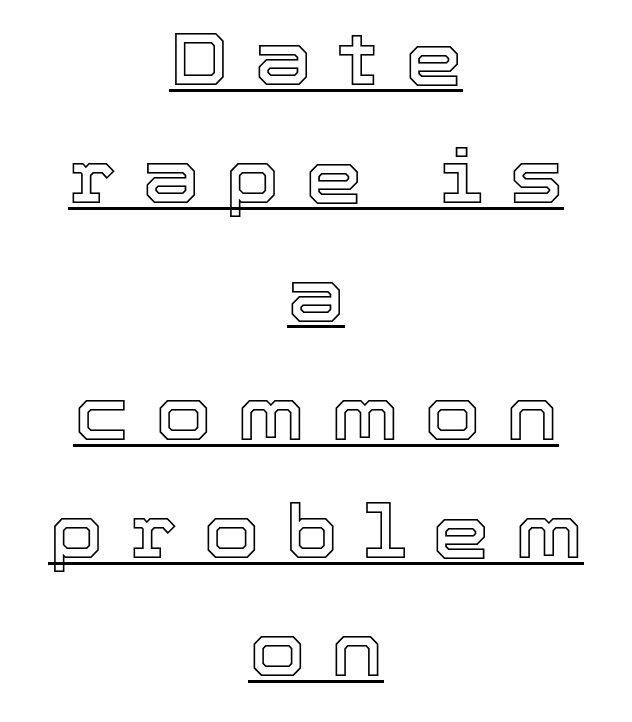
Look at the tracking — it's clearly loosened, letters drifting apart. Vertical strokes here are truly vertical. Quick note: interline space is typical. This is underlined copy, the kind a proofreader might mark for attention. In CSS terms this would be text-align: center.
